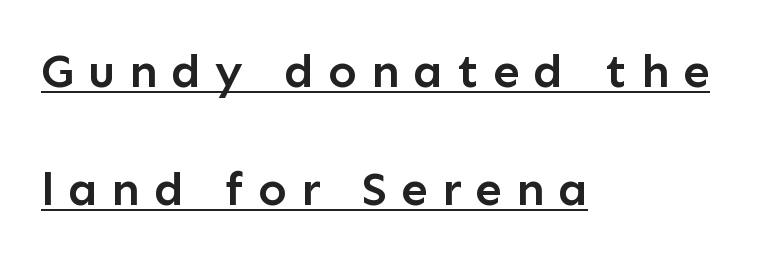
{"serif": "no", "italic": "no", "bold": "semi", "weight": "semibold", "width": "normal", "stroke_contrast": "low", "x_height": "medium", "monospaced": "no", "underline": "yes", "align": "left", "line_spacing": "loose", "line_spacing_ratio": 2.46, "letter_spacing": "wide", "letter_spacing_em": 0.29, "glyph_px": 48}
